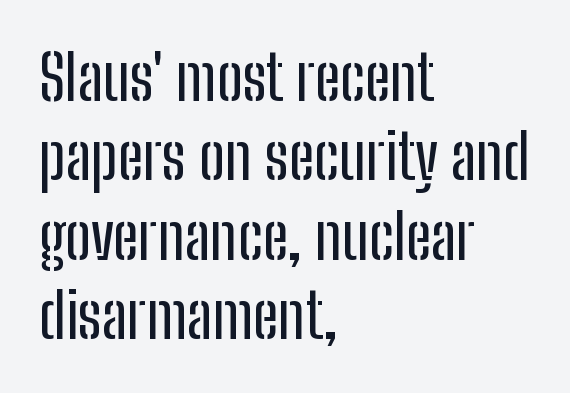
The image shows 63 px condensed sans-serif type, upright; set left-aligned, normal line spacing (1.26x), normal letter spacing, not underlined; low stroke contrast and a medium x-height.
